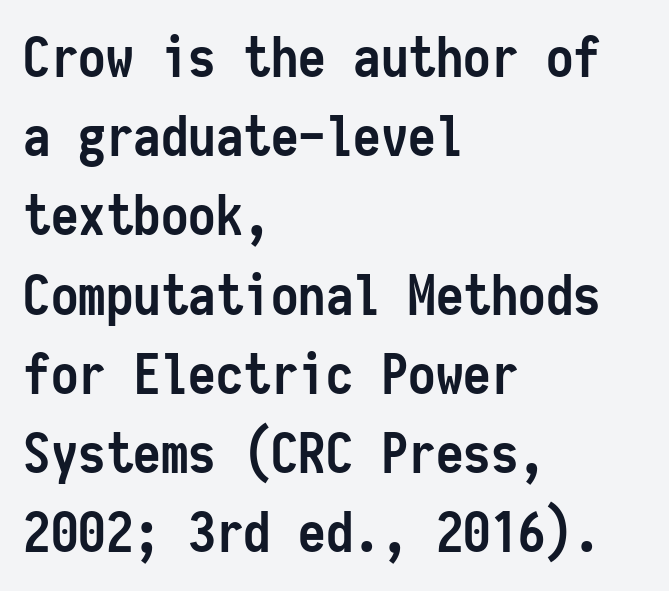
The image shows 55 px semibold, condensed sans-serif type, upright, monospaced; set left-aligned, normal line spacing (1.44x), normal letter spacing, not underlined; low stroke contrast and a medium x-height.
